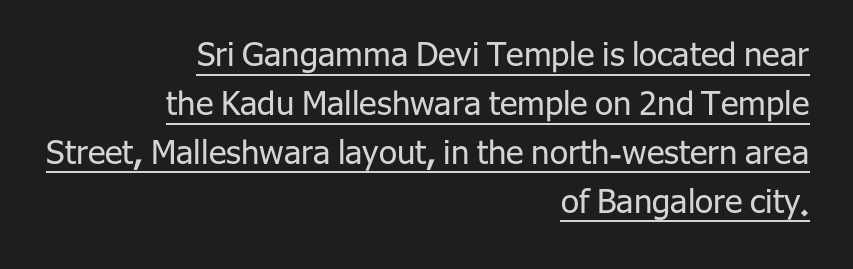
{"serif": "no", "italic": "no", "bold": "no", "weight": "regular", "width": "normal", "stroke_contrast": "low", "x_height": "medium", "monospaced": "no", "underline": "yes", "align": "right", "line_spacing": "normal", "line_spacing_ratio": 1.48, "letter_spacing": "normal", "letter_spacing_em": 0.0, "glyph_px": 33}
